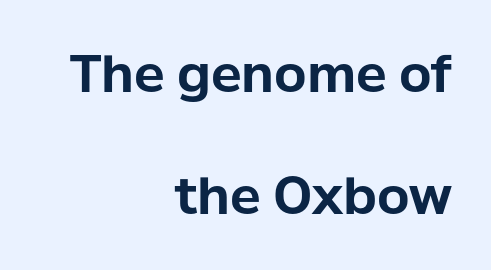
As a designer I'd log this as weight 700, bold. Grotesque or geometric, the face here clearly has no serifs. Here the glyphs are tracked normally, forming tight word shapes. Just letters on the line, the space beneath them empty. Alignment: flush right.
